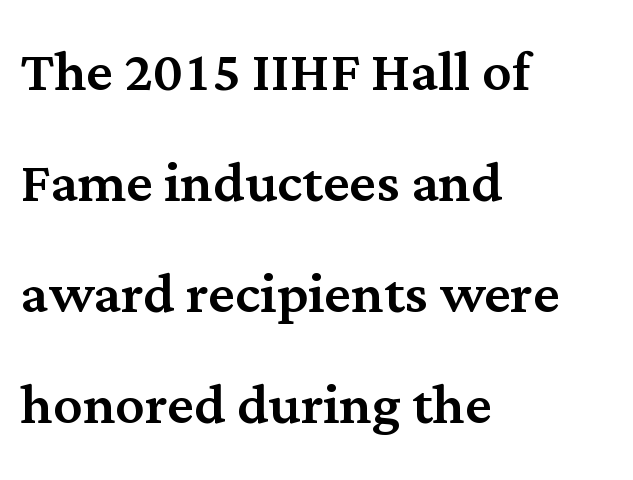
Q: Is the text italic (slanted)? A: No, it is upright.
Q: Is the typeface a serif or a sans-serif typeface? A: Serif.
Q: Is the text underlined? A: No.
Q: How is the paragraph aligned? A: Left-aligned.
Q: Is the spacing between letters normal or unusually wide? A: Normal.
Q: Is the spacing between lines tight, normal or loose? A: Normal.
Q: Width (condensed, normal, or wide)? A: Normal.
Q: Stroke contrast? A: Medium.
Q: x-height? A: Medium.
Q: Monospaced? A: No.
